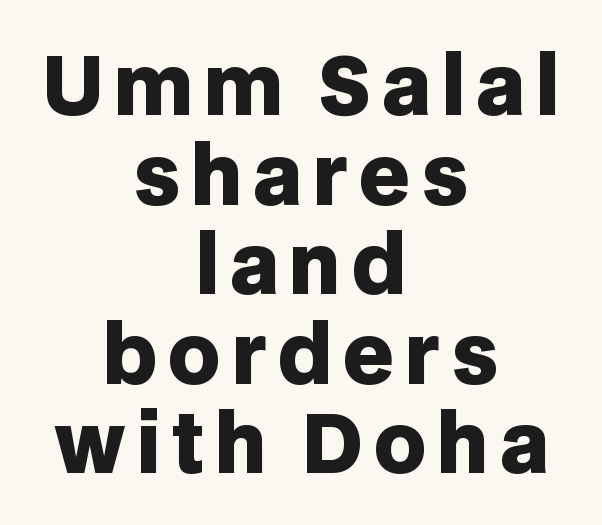
{"serif": "no", "italic": "no", "bold": "yes", "weight": "heavy", "width": "normal", "stroke_contrast": "low", "x_height": "large", "monospaced": "no", "underline": "no", "align": "center", "line_spacing": "tight", "line_spacing_ratio": 1.12, "glyph_px": 80}
